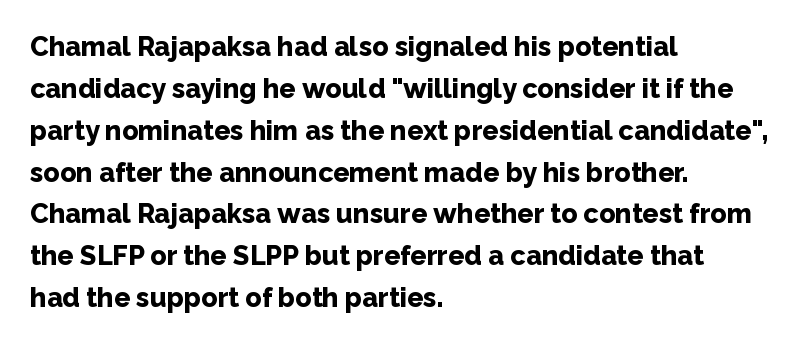
Q: Is the text bold? A: Yes.
Q: Is the text italic (slanted)? A: No, it is upright.
Q: Is the text underlined? A: No.
Q: How is the paragraph aligned? A: Left-aligned.
Q: Is the spacing between letters normal or unusually wide? A: Normal.
Q: Is the spacing between lines tight, normal or loose? A: Normal.
